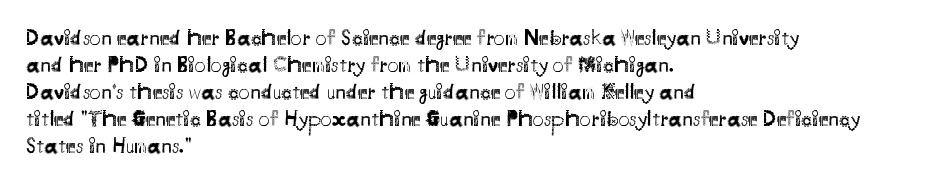
The image shows 22 px text type, upright; set left-aligned, line spacing 1.23x, normal letter spacing, not underlined.
